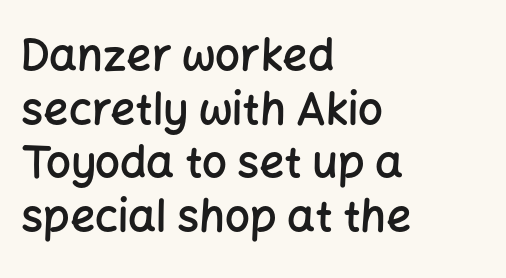
Nobody touched the tracking dial on this one. Quick note: underline off. Stroke thickness is moderately raised; the sample reads as semibold. Spacing verdict: proportional, widths tailored to each character. Nothing sits at the stroke ends, so this counts as sans-serif. These lines stack with their left ends in a neat column.
